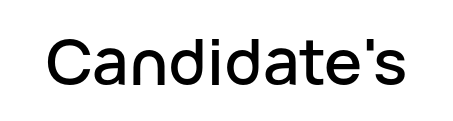
{"serif": "no", "italic": "no", "width": "normal", "stroke_contrast": "low", "x_height": "medium", "monospaced": "no", "underline": "no", "letter_spacing": "normal", "letter_spacing_em": 0.0, "glyph_px": 64}
